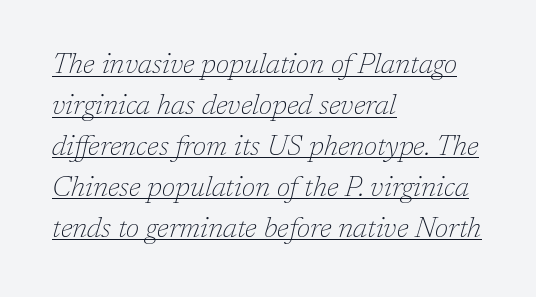
The image shows 28 px thin serif type, italic (leaning right); set left-aligned, normal line spacing (1.46x), normal letter spacing, underlined; low stroke contrast and a medium x-height.
